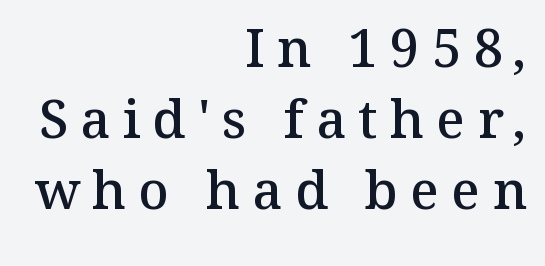
{"serif": "yes", "italic": "no", "bold": "semi", "weight": "semibold", "width": "normal", "stroke_contrast": "medium", "x_height": "medium", "monospaced": "no", "underline": "no", "align": "right", "line_spacing": "normal", "line_spacing_ratio": 1.34, "letter_spacing": "wide", "letter_spacing_em": 0.23, "glyph_px": 53}
